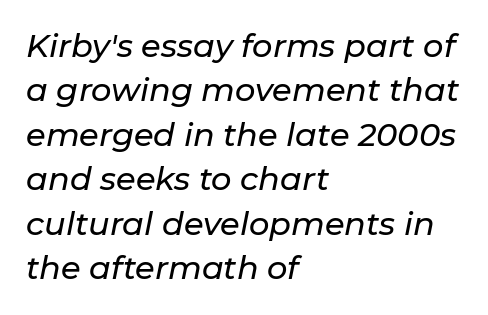
The space beneath each line is pristine and unruled. Is this a fixed-width face? No — the glyphs have proportional, varying widths. A typesetter would call this leading conventional body-copy spacing. A classic flush-left, rag-right setting is used for this passage. The typography opts for an oblique posture over an upright one.
